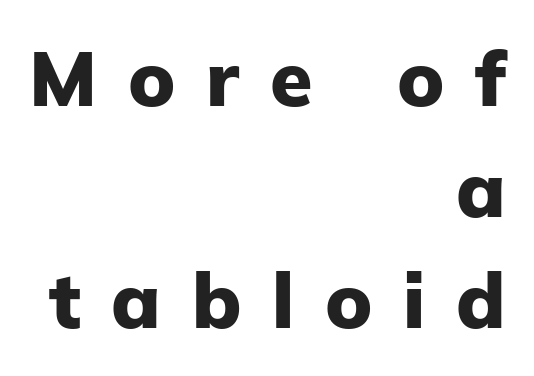
{"serif": "no", "italic": "no", "bold": "yes", "weight": "heavy", "width": "normal", "stroke_contrast": "low", "x_height": "medium", "monospaced": "no", "underline": "no", "align": "right", "line_spacing": "normal", "line_spacing_ratio": 1.44, "letter_spacing": "wide", "letter_spacing_em": 0.4, "glyph_px": 77}
